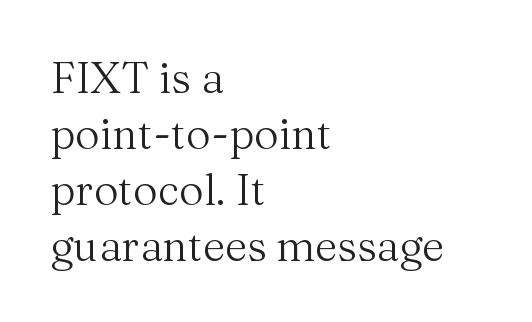
Note: serifs present on the glyphs. One glance says typical: line gaps are just what's usual. No word sits above an underline. This sample uses an upright cut, with every glyph sitting square on the baseline. These lines are rendered in a variable-pitch font.
